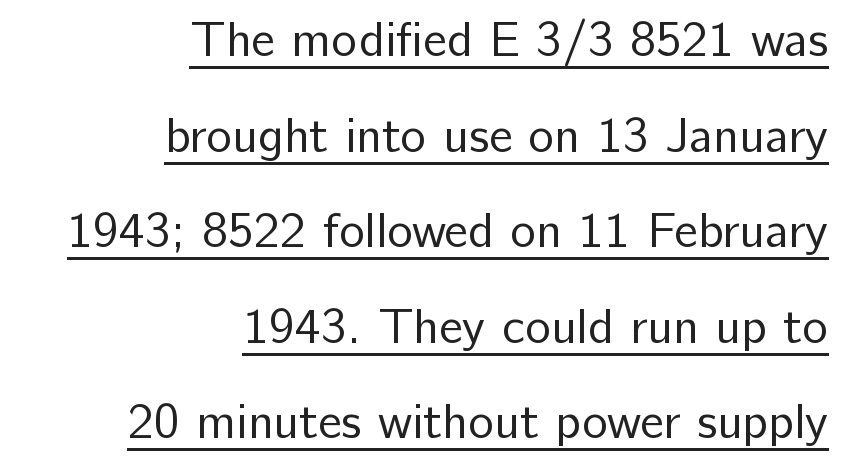
The image shows 49 px regular-weight sans-serif type, upright; set right-aligned, loose line spacing (1.95x), normal letter spacing, underlined; low stroke contrast and a medium x-height.
